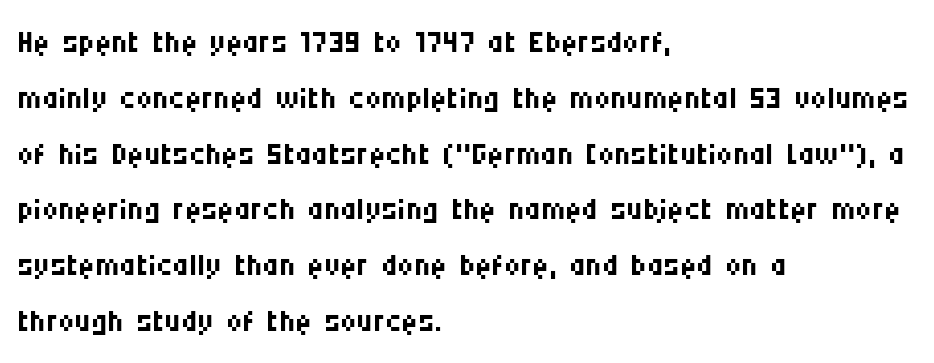
{"serif": "no", "italic": "no", "bold": "no", "weight": "regular", "width": "condensed", "stroke_contrast": "medium", "x_height": "large", "monospaced": "no", "underline": "no", "align": "left", "line_spacing_ratio": 1.24, "letter_spacing": "normal", "letter_spacing_em": 0.0, "glyph_px": 45}
